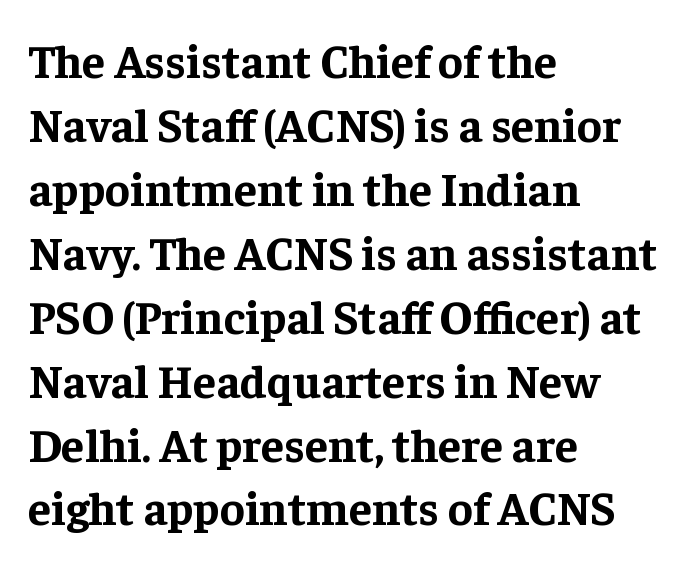
{"serif": "yes", "italic": "no", "bold": "yes", "weight": "bold", "width": "normal", "stroke_contrast": "low", "x_height": "medium", "monospaced": "no", "underline": "no", "align": "left", "line_spacing": "normal", "line_spacing_ratio": 1.36, "letter_spacing": "normal", "letter_spacing_em": 0.0, "glyph_px": 47}
